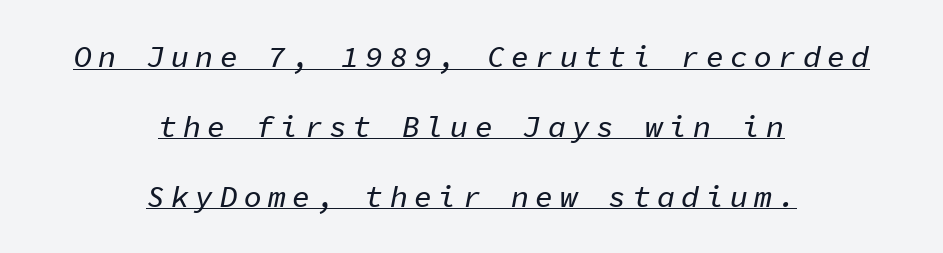
Q: Is the text italic (slanted)? A: Yes, it leans right by about 11 degrees.
Q: Is the text underlined? A: Yes.
Q: How is the paragraph aligned? A: Centered.
Q: Is the spacing between letters normal or unusually wide? A: Unusually wide.
Q: Is the spacing between lines tight, normal or loose? A: Loose.
Q: Width (condensed, normal, or wide)? A: Normal.
Q: Stroke contrast? A: Low.
Q: x-height? A: Medium.
Q: Monospaced? A: Yes.
